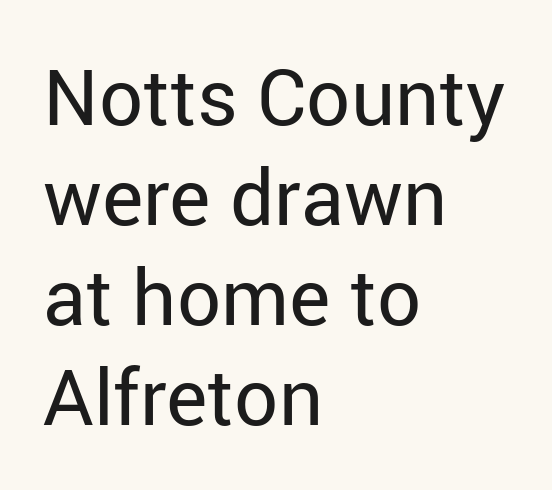
Q: Is the text bold? A: No.
Q: Is the text italic (slanted)? A: No, it is upright.
Q: Is the typeface a serif or a sans-serif typeface? A: Sans-serif.
Q: Is the text underlined? A: No.
Q: How is the paragraph aligned? A: Left-aligned.
Q: Is the spacing between letters normal or unusually wide? A: Normal.
Q: Is the spacing between lines tight, normal or loose? A: Normal.
Q: Width (condensed, normal, or wide)? A: Normal.
Q: Stroke contrast? A: Low.
Q: x-height? A: Medium.
Q: Monospaced? A: No.
